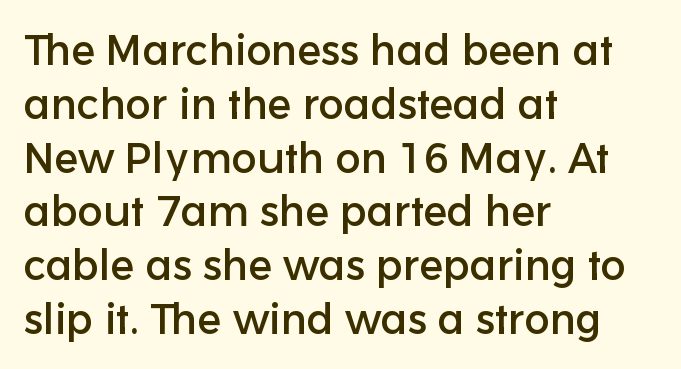
{"serif": "no", "italic": "no", "width": "normal", "stroke_contrast": "low", "x_height": "medium", "monospaced": "no", "underline": "no", "align": "left", "line_spacing": "normal", "line_spacing_ratio": 1.28, "letter_spacing": "normal", "letter_spacing_em": 0.0, "glyph_px": 42}
